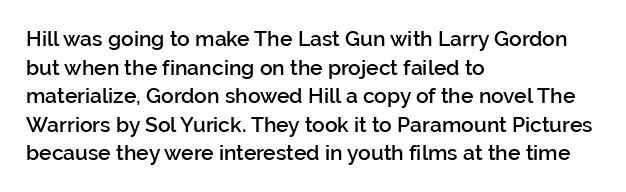
Q: Is the text bold? A: Semi-bold.
Q: Is the text italic (slanted)? A: No, it is upright.
Q: Is the text underlined? A: No.
Q: How is the paragraph aligned? A: Left-aligned.
Q: Is the spacing between letters normal or unusually wide? A: Normal.
Q: Is the spacing between lines tight, normal or loose? A: Normal.
